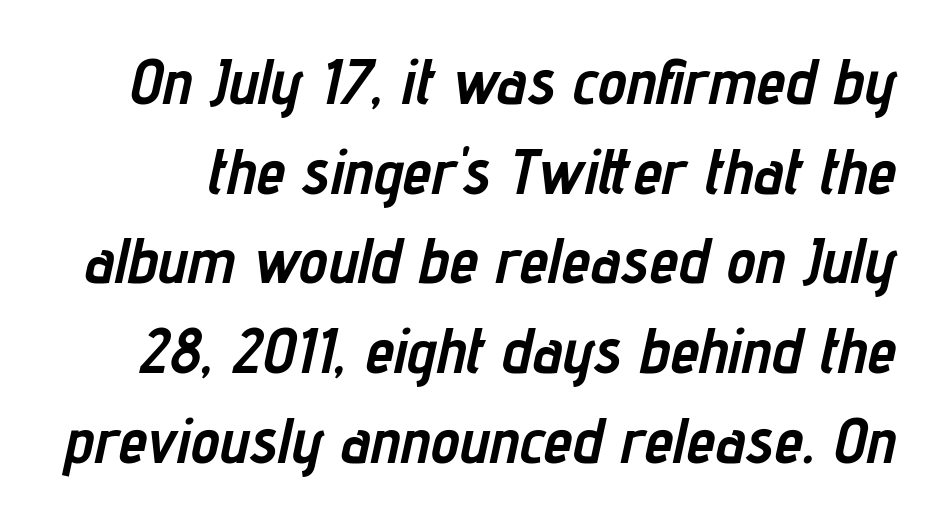
The image shows 65 px semibold, condensed type, italic (leaning right); set normal line spacing (1.38x), normal letter spacing, not underlined; low stroke contrast and a medium x-height.
